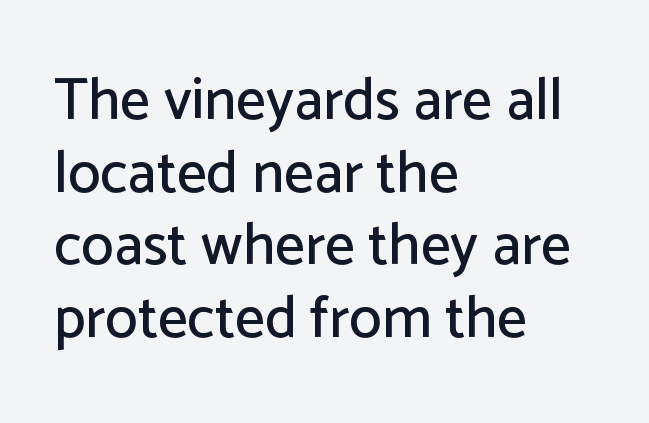
The rendering shows plain stroke endings on the letterforms — a sans-serif design. Every row of glyphs begins at an identical x-position on the left. Do the letters lean? They stand straight. Is the letter spacing exaggerated? No — it looks like the ordinary default. Has an underline been added? It has not. Spacing verdict: proportional, widths tailored to each character.
